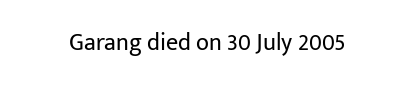
The image shows 24 px text type, upright; set centered, normal letter spacing, not underlined.
